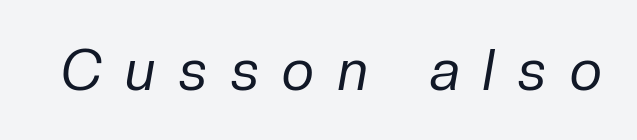
The image shows 56 px regular-weight type, italic (leaning right); set unusually wide letter spacing (+0.43 em), not underlined; low stroke contrast and a medium x-height.
